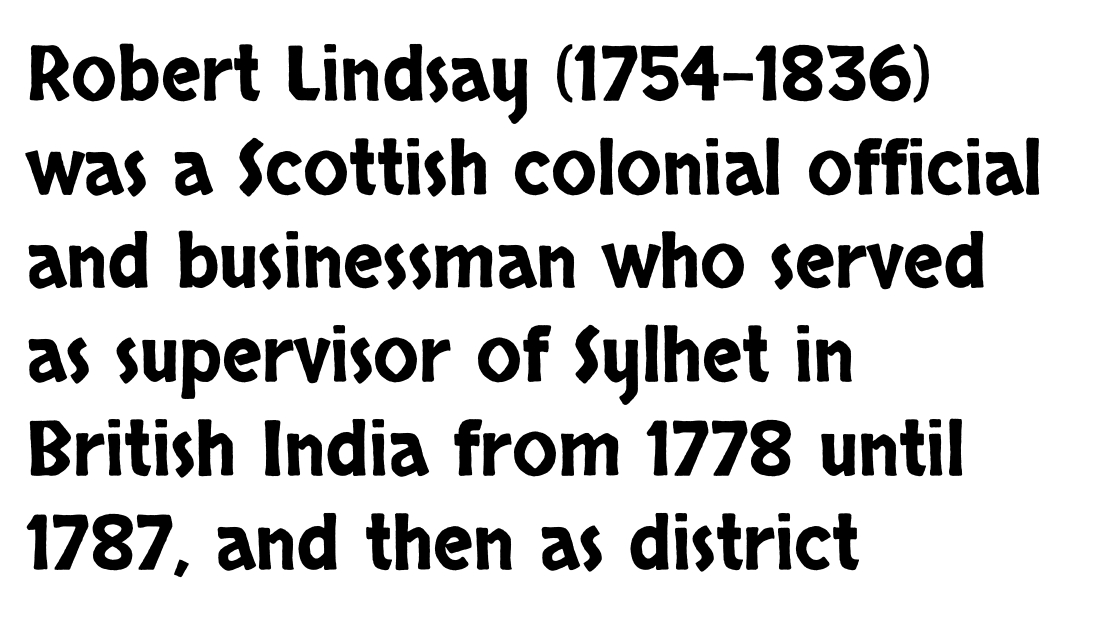
The image shows 75 px condensed sans-serif type, upright; set left-aligned, normal line spacing (1.25x), normal letter spacing, not underlined; low stroke contrast and a large x-height.
